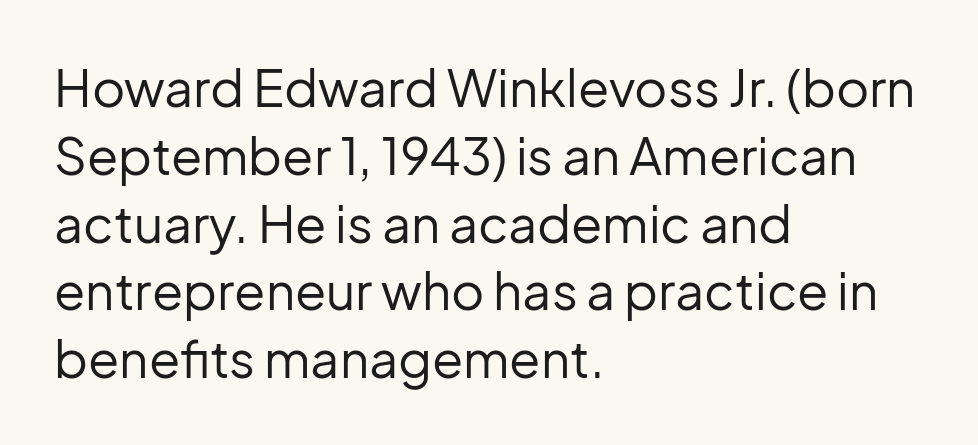
Q: Is the text bold? A: No.
Q: Is the text italic (slanted)? A: No, it is upright.
Q: Is the typeface a serif or a sans-serif typeface? A: Sans-serif.
Q: Is the text underlined? A: No.
Q: How is the paragraph aligned? A: Left-aligned.
Q: Is the spacing between letters normal or unusually wide? A: Normal.
Q: Is the spacing between lines tight, normal or loose? A: Normal.
Q: Width (condensed, normal, or wide)? A: Normal.
Q: Stroke contrast? A: Low.
Q: x-height? A: Medium.
Q: Monospaced? A: No.
